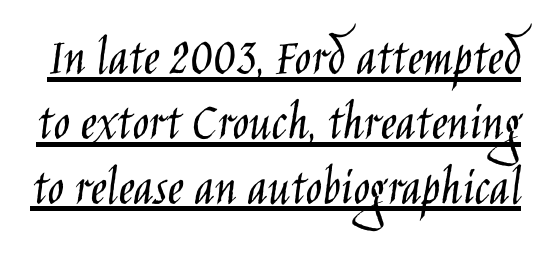
{"serif": "no", "bold": "no", "weight": "light", "width": "condensed", "stroke_contrast": "low", "x_height": "large", "monospaced": "no", "underline": "yes", "line_spacing_ratio": 1.18, "letter_spacing": "normal", "letter_spacing_em": 0.0, "glyph_px": 55}
